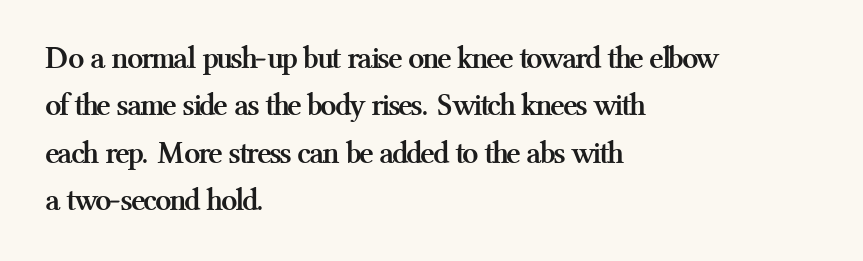
The image shows 32 px semibold serif type, upright; set left-aligned, normal line spacing (1.48x), normal letter spacing, not underlined; medium stroke contrast and a medium x-height.
